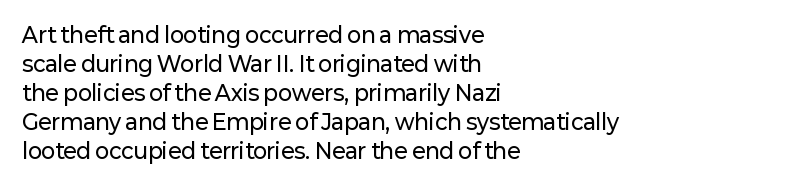
The image shows 21 px text type, upright; set left-aligned, normal line spacing (1.38x), normal letter spacing, not underlined.
